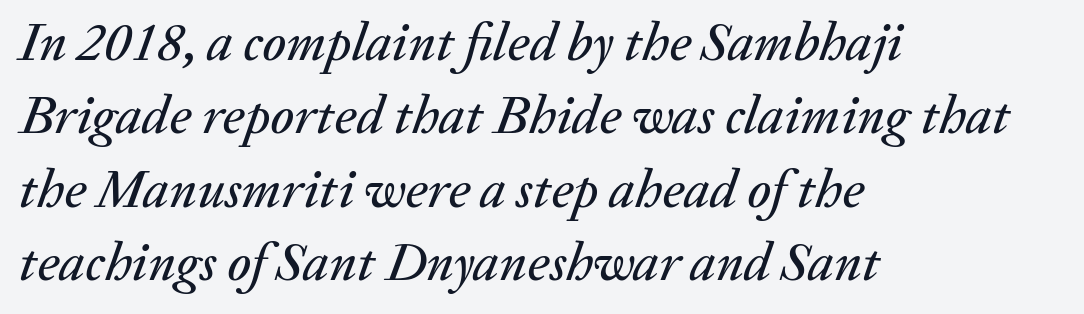
{"italic": "yes", "lean": "right", "slant_degrees": 20, "width": "normal", "stroke_contrast": "medium", "x_height": "medium", "monospaced": "no", "underline": "no", "align": "left", "line_spacing": "normal", "line_spacing_ratio": 1.36, "letter_spacing": "normal", "letter_spacing_em": 0.0, "glyph_px": 54}
